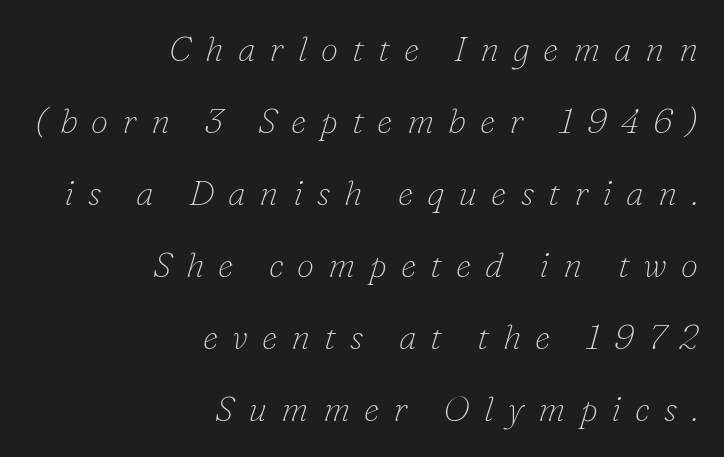
{"serif": "yes", "italic": "yes", "lean": "right", "slant_degrees": 16, "bold": "no", "weight": "thin", "width": "normal", "stroke_contrast": "low", "x_height": "small", "monospaced": "no", "underline": "no", "align": "right", "line_spacing": "loose", "line_spacing_ratio": 2.06, "letter_spacing": "wide", "letter_spacing_em": 0.4, "glyph_px": 35}
